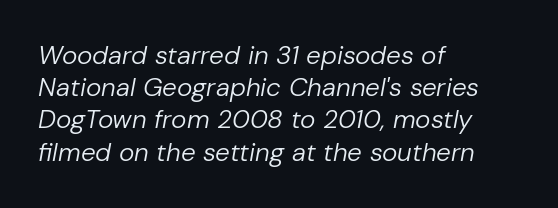
Q: Is the text bold? A: No.
Q: Is the text italic (slanted)? A: Yes, it leans right by about 10 degrees.
Q: Is the text underlined? A: No.
Q: How is the paragraph aligned? A: Left-aligned.
Q: Is the spacing between letters normal or unusually wide? A: Normal.
